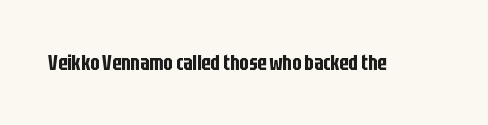
Q: Is the text italic (slanted)? A: No, it is upright.
Q: Is the text underlined? A: No.
Q: Is the spacing between letters normal or unusually wide? A: Normal.
